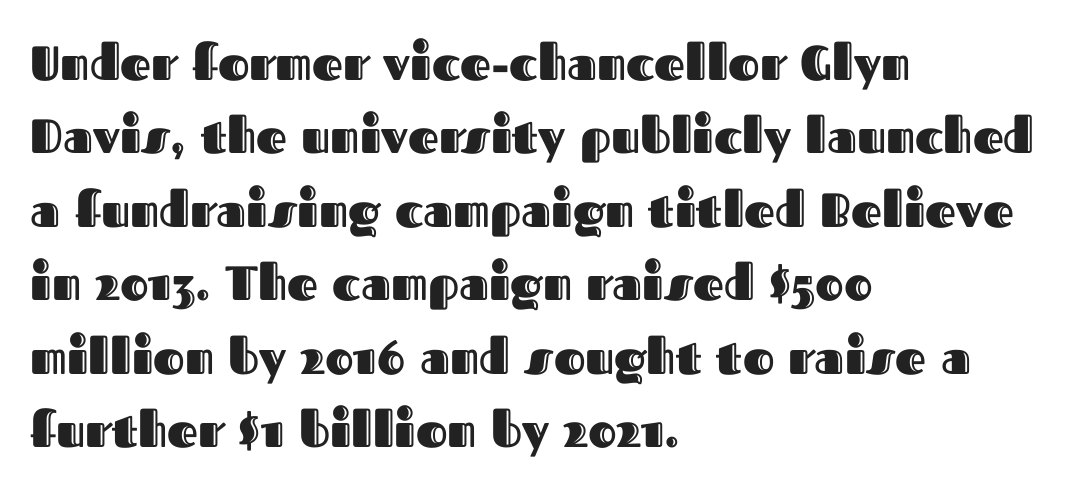
{"italic": "no", "width": "normal", "x_height": "medium", "monospaced": "no", "underline": "no", "align": "left", "line_spacing": "normal", "line_spacing_ratio": 1.53, "letter_spacing": "normal", "letter_spacing_em": 0.0, "glyph_px": 48}
